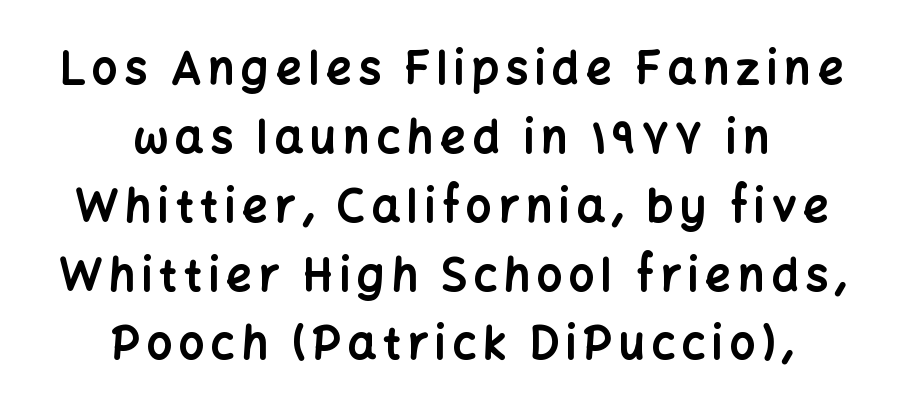
The image shows 45 px bold sans-serif type, upright; set centered, normal line spacing (1.53x), not underlined; low stroke contrast and a medium x-height.
